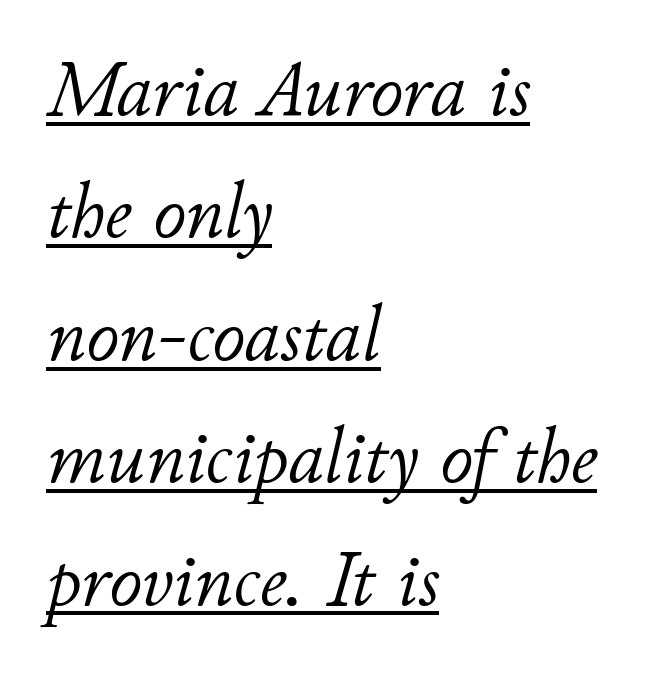
{"italic": "yes", "lean": "right", "slant_degrees": 11, "bold": "no", "weight": "light", "width": "normal", "stroke_contrast": "low", "x_height": "small", "monospaced": "no", "underline": "yes", "align": "left", "line_spacing": "normal", "line_spacing_ratio": 1.53, "letter_spacing": "normal", "letter_spacing_em": 0.0, "glyph_px": 80}
